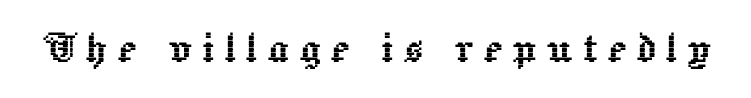
Rule under the text: the space is simply empty. Varying glyph widths throughout — classic text-font behaviour. Style check: upright.
